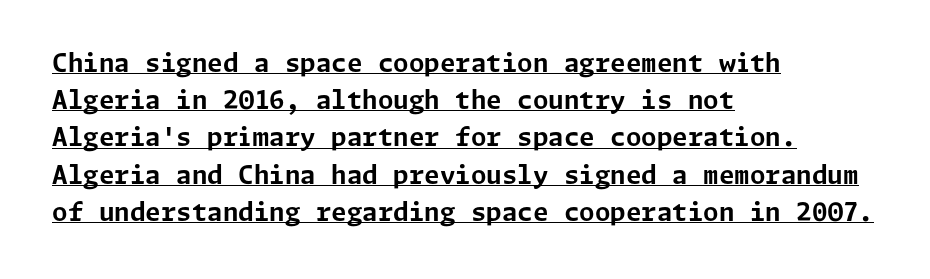
These lines are set flush left with a ragged right edge. The typesetting leans heavy: a genuine bold. Notice how the stems are strictly vertical — no italics here. Reading down the column, the eye jumps a familiar distance to each next line. The rendering uses the underline text-decoration.
